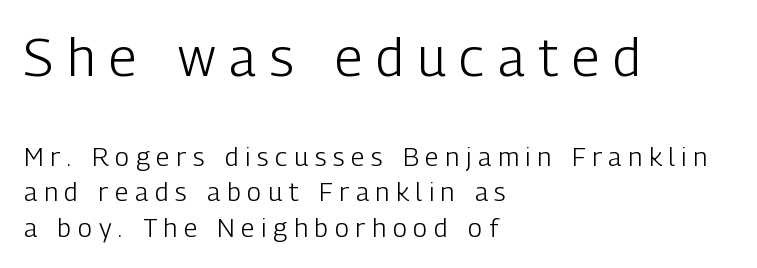
The letters advance in unequal steps, a hallmark of proportional type. You get the large type first, then a drop to smaller type. Underlining? Definitely not there. Loose tracking; the words dissolve into strings of separated letters.
